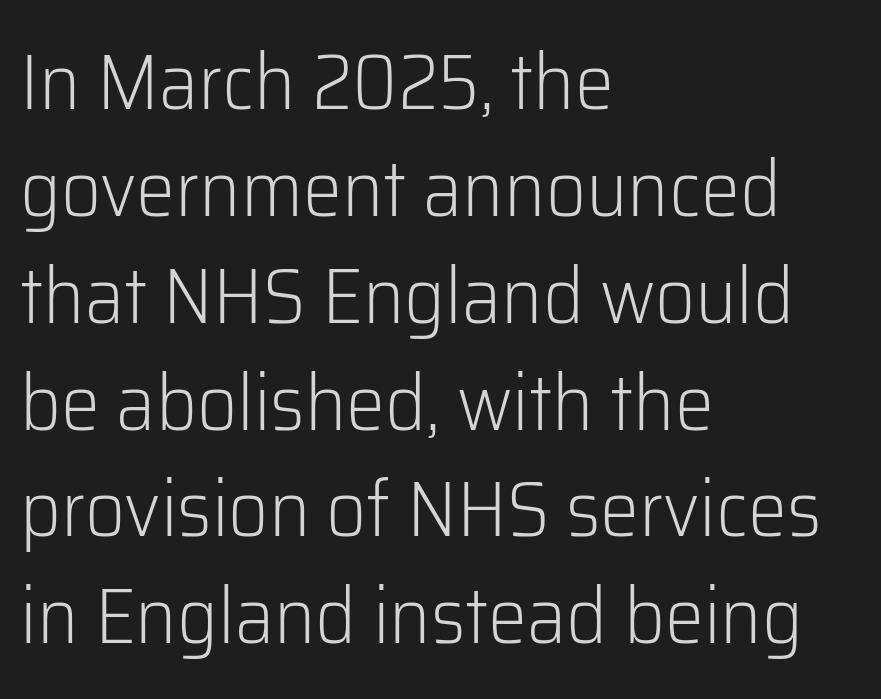
The image shows 78 px light sans-serif type, upright; set left-aligned, normal line spacing (1.37x), normal letter spacing, not underlined; low stroke contrast and a medium x-height.
